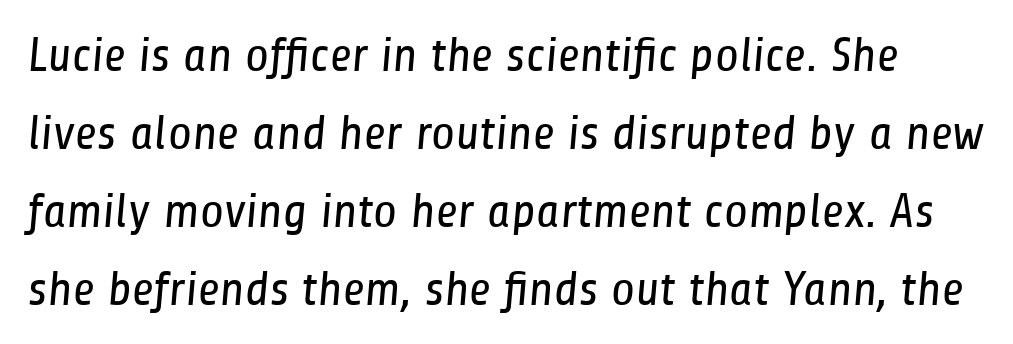
Q: Is the text bold? A: No.
Q: Is the typeface a serif or a sans-serif typeface? A: Sans-serif.
Q: Is the text underlined? A: No.
Q: Is the spacing between letters normal or unusually wide? A: Normal.
Q: Is the spacing between lines tight, normal or loose? A: Normal.
Q: Width (condensed, normal, or wide)? A: Condensed.
Q: Stroke contrast? A: Low.
Q: x-height? A: Medium.
Q: Monospaced? A: No.
